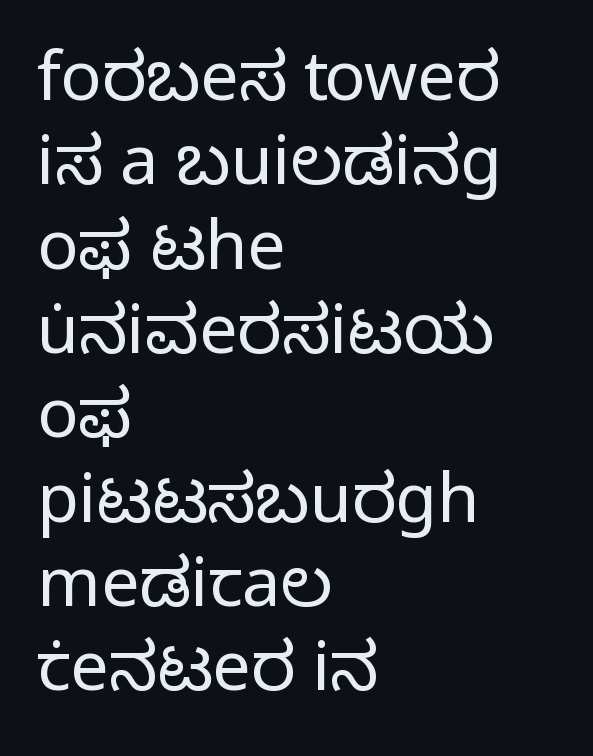
{"serif": "no", "italic": "no", "bold": "no", "weight": "regular", "width": "normal", "stroke_contrast": "low", "x_height": "medium", "monospaced": "no", "underline": "no", "align": "left", "line_spacing_ratio": 1.24, "letter_spacing": "normal", "letter_spacing_em": 0.0, "glyph_px": 68}
